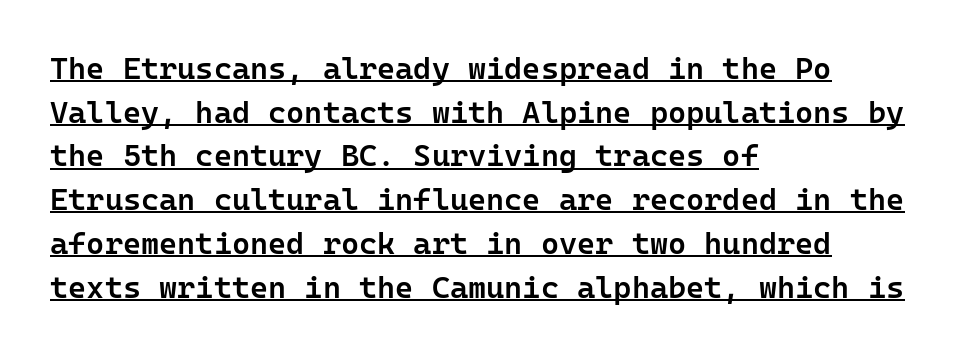
The image shows 31 px semibold sans-serif type, upright, monospaced; set left-aligned, normal line spacing (1.41x), normal letter spacing, underlined; low stroke contrast and a medium x-height.
